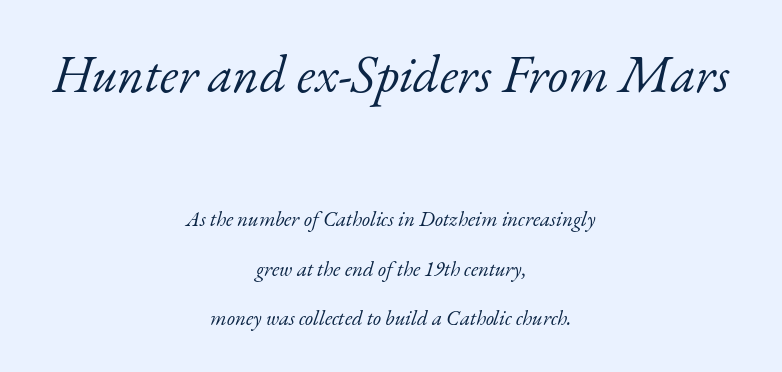
The image shows 52 px light serif type, italic (leaning right); set centered, loose line spacing (2.37x), normal letter spacing, not underlined; the first (top) block is 2.48x larger; low stroke contrast and a small x-height.
